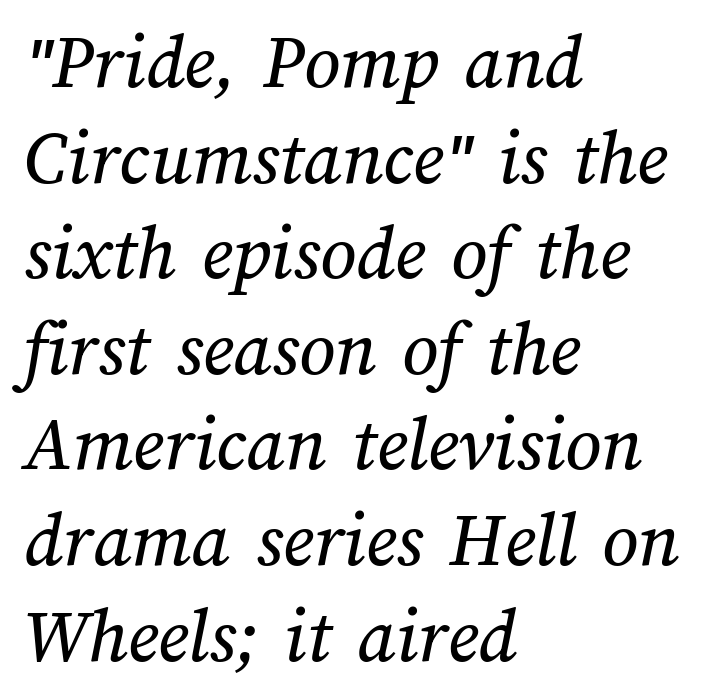
{"width": "normal", "stroke_contrast": "medium", "x_height": "medium", "monospaced": "no", "underline": "no", "align": "left", "line_spacing_ratio": 1.21, "letter_spacing": "normal", "letter_spacing_em": 0.0, "glyph_px": 79}
